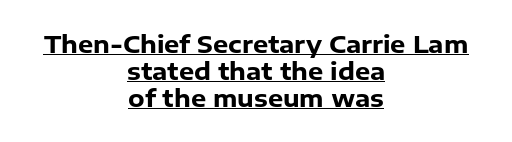
Q: Is the text bold? A: Yes.
Q: Is the text italic (slanted)? A: No, it is upright.
Q: Is the text underlined? A: Yes.
Q: How is the paragraph aligned? A: Centered.
Q: Is the spacing between letters normal or unusually wide? A: Normal.
Q: Is the spacing between lines tight, normal or loose? A: Tight.
